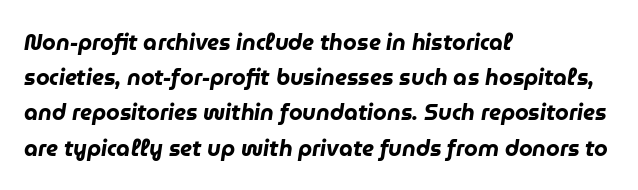
Evenly set lines give the paragraph a standard silhouette. Yep, that's italic — everything's leaning. The strokes are fattened all the way to bold. These lines are set flush left with a ragged right edge.
